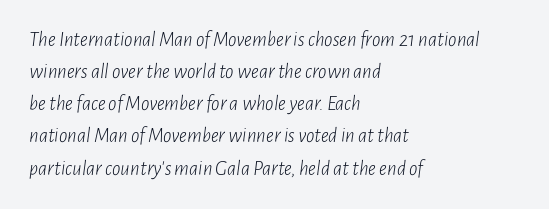
Stems here are at most as thick as an everyday book face. Students, note that the glyphs here touch the page at normal intervals. Descenders are the only things crossing below the line. Short and long lines alike share a common starting point at left.
